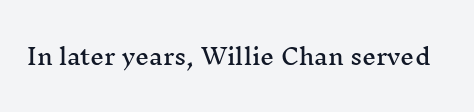
{"italic": "no", "underline": "no", "letter_spacing": "normal", "letter_spacing_em": 0.0, "glyph_px": 22}
